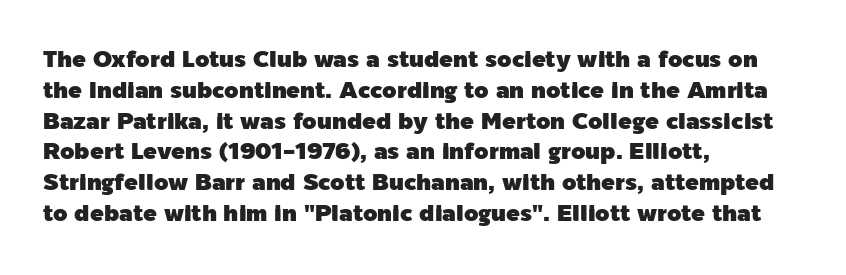
The glyphs are unaccompanied by any horizontal stroke below them. Quick note: not italic, upright. Each word holds together tightly as a unit, with standard inter-letter gaps. The paragraph shown leans on its left margin. Does the leading feel generous? No, just average.
